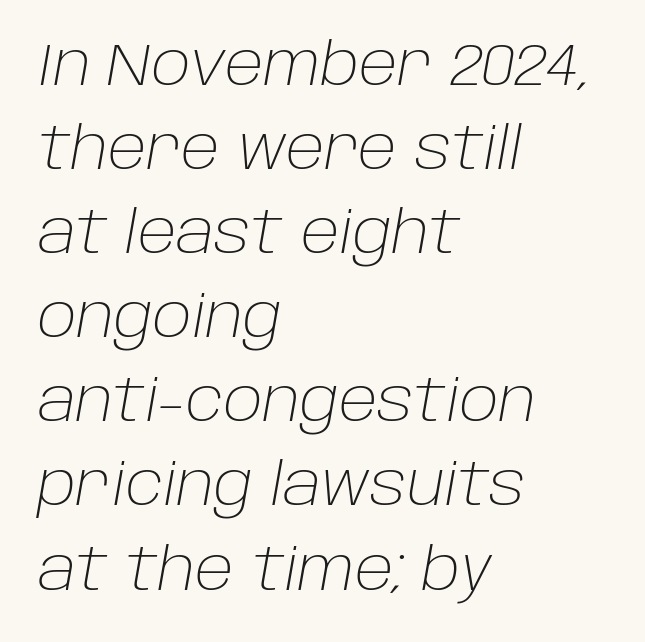
Q: Is the text bold? A: No.
Q: Is the text italic (slanted)? A: Yes, it leans right by about 10 degrees.
Q: Is the text underlined? A: No.
Q: How is the paragraph aligned? A: Left-aligned.
Q: Is the spacing between letters normal or unusually wide? A: Normal.
Q: Is the spacing between lines tight, normal or loose? A: Normal.
Q: Width (condensed, normal, or wide)? A: Normal.
Q: Stroke contrast? A: Low.
Q: x-height? A: Large.
Q: Monospaced? A: No.
